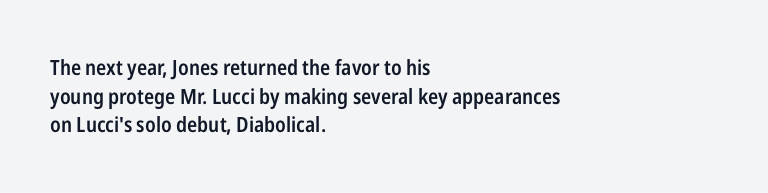
{"italic": "no", "bold": "semi", "underline": "no", "align": "left", "line_spacing": "normal", "line_spacing_ratio": 1.36, "letter_spacing": "normal", "letter_spacing_em": 0.0, "glyph_px": 21}
